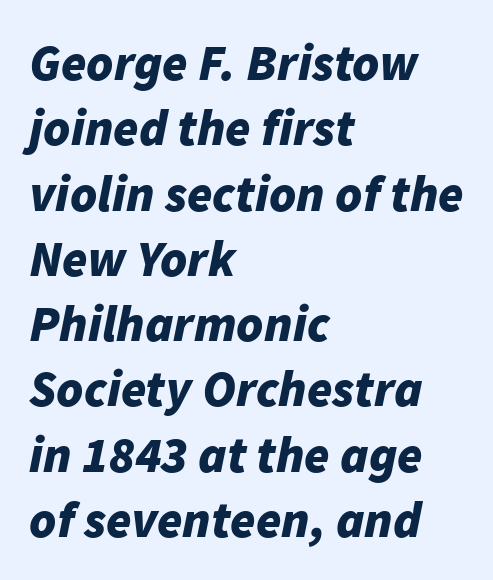
You could call the tracking neutral — neither tight nor loose. The vertical gap from one line to the next is medium. Is this a fixed-width face? No — the glyphs have proportional, varying widths. How heavy is the stroke? Heavy — this is a bold. Descenders are the only things crossing below the line.
